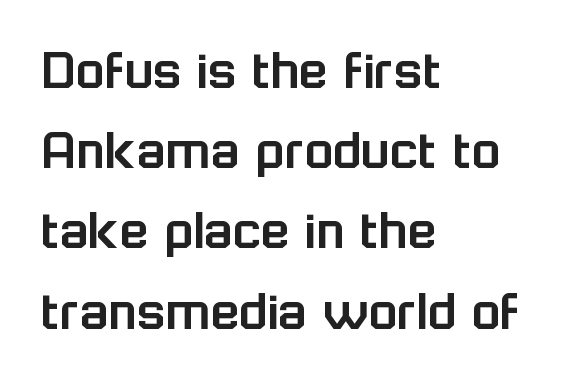
{"serif": "no", "italic": "no", "width": "normal", "stroke_contrast": "low", "x_height": "medium", "monospaced": "no", "underline": "no", "align": "left", "line_spacing": "normal", "line_spacing_ratio": 1.36, "letter_spacing": "normal", "letter_spacing_em": 0.0, "glyph_px": 59}
